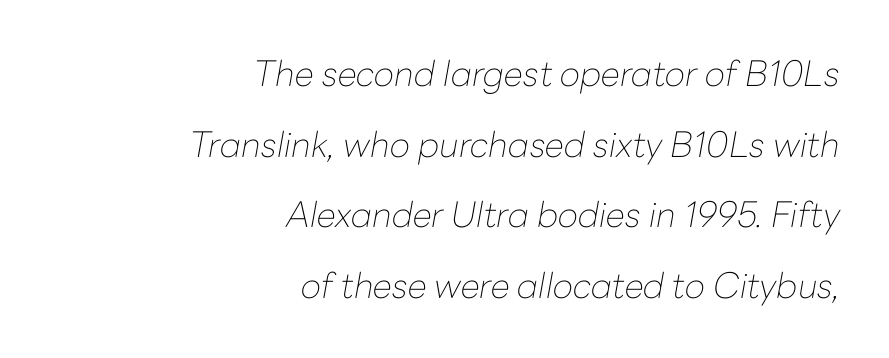
The space beneath each line is pristine and unruled. Tall strokes in this sample are angled rather than plumb. The letterforms sit at book weight or below. These lines stand farther apart than default settings would place them.
